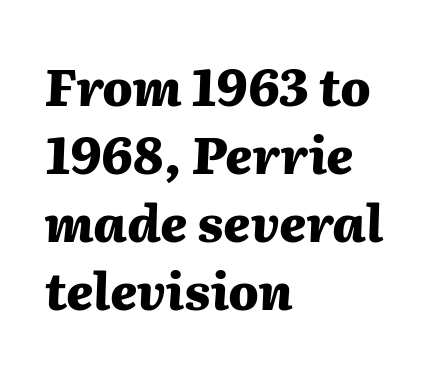
Nobody drew a line under any word here. The specimen reads as italic at a glance. Does extra space separate the letters? No, they use regular spacing. Its strokes are broad and dark, the hallmark of bold type. The letters advance in unequal steps, a hallmark of proportional type.
